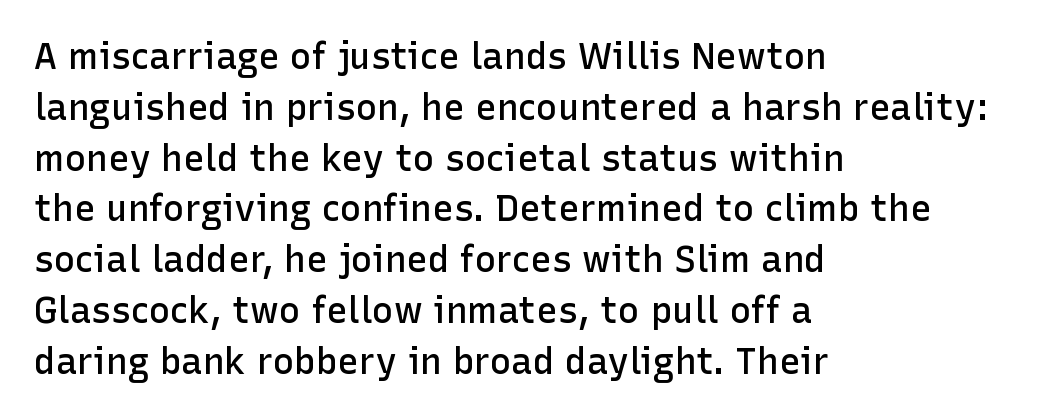
{"serif": "no", "italic": "no", "bold": "semi", "weight": "semibold", "width": "normal", "stroke_contrast": "low", "x_height": "medium", "monospaced": "no", "underline": "no", "align": "left", "line_spacing": "normal", "line_spacing_ratio": 1.41, "letter_spacing": "normal", "letter_spacing_em": 0.0, "glyph_px": 36}
